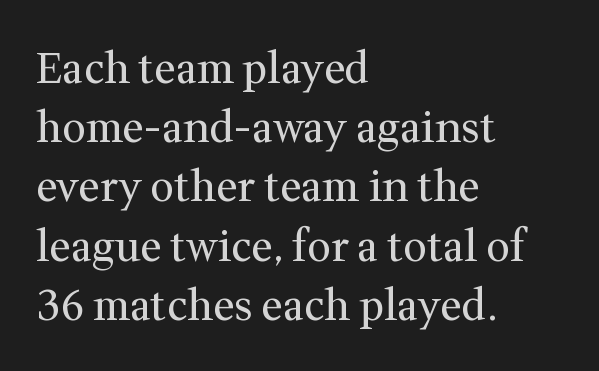
Note: serifs present on the glyphs. If you measured baseline to baseline, you'd find a middling distance. Does the lettering tilt? It doesn't — this is upright. Varying glyph widths throughout — classic text-font behaviour. Typeset ragged right — the left edge is the straight one.
